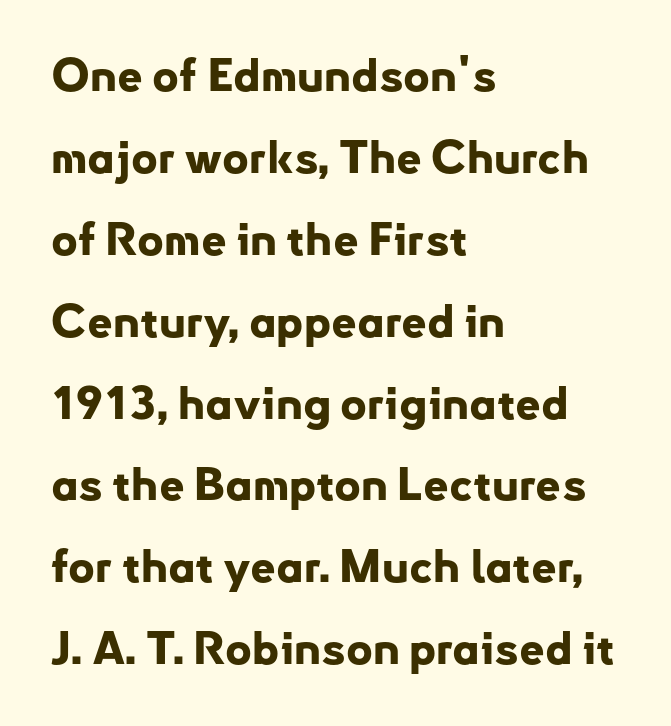
Underline: absent. This is the regular roman posture of the typeface. The characters look thick and weighty, a clear bold. Notice how the passage keeps a crisp vertical edge on the left only. The face used here is a sans, in the tradition of grotesques and geometrics.
